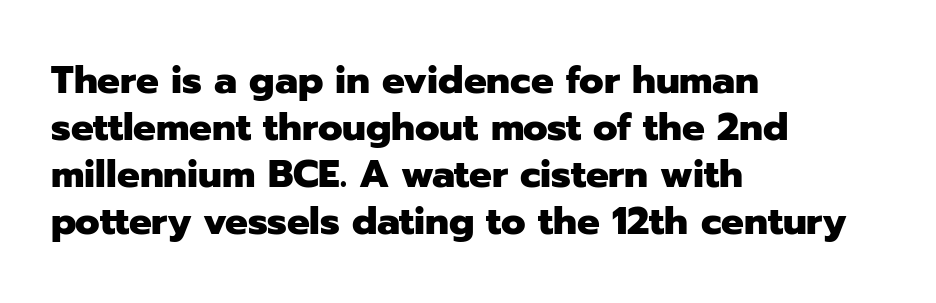
Q: Is the text bold? A: Yes.
Q: Is the text italic (slanted)? A: No, it is upright.
Q: Is the typeface a serif or a sans-serif typeface? A: Sans-serif.
Q: Is the text underlined? A: No.
Q: How is the paragraph aligned? A: Left-aligned.
Q: Is the spacing between letters normal or unusually wide? A: Normal.
Q: Width (condensed, normal, or wide)? A: Normal.
Q: Stroke contrast? A: Low.
Q: x-height? A: Medium.
Q: Monospaced? A: No.
